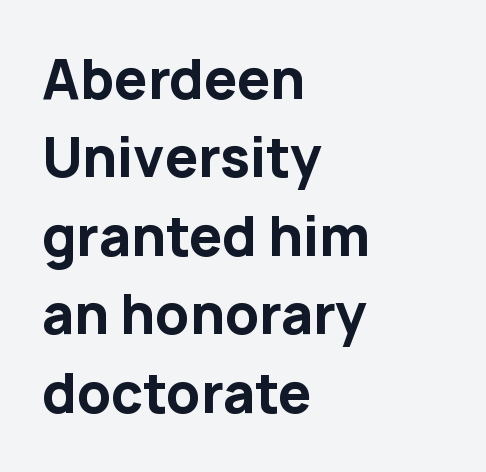
The image shows 53 px bold sans-serif type, upright; set left-aligned, normal line spacing (1.48x), normal letter spacing, not underlined; low stroke contrast and a medium x-height.
